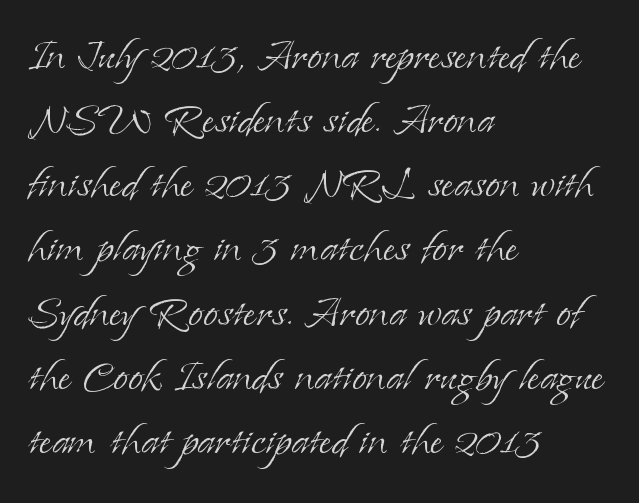
{"serif": "yes", "bold": "no", "weight": "light", "width": "normal", "stroke_contrast": "low", "x_height": "small", "monospaced": "no", "underline": "no", "align": "left", "line_spacing_ratio": 1.21, "letter_spacing": "normal", "letter_spacing_em": 0.0, "glyph_px": 53}
